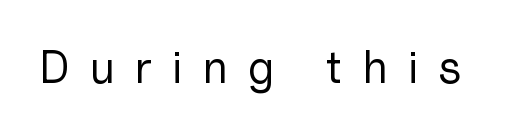
The image shows 46 px regular-weight sans-serif type, upright; set unusually wide letter spacing (+0.42 em), not underlined; low stroke contrast and a medium x-height.
